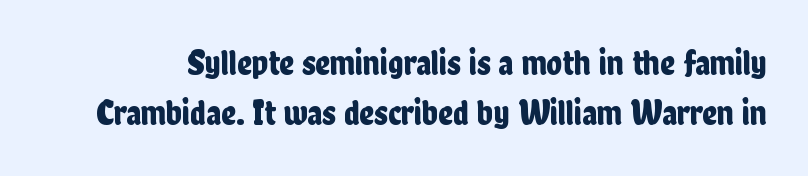
Lines of text with bare space underneath. Ascenders rise straight up at ninety degrees. Character widths vary here, with narrow letters taking less room than wide ones. The rows are spaced the way most documents space them. Default kerning and tracking; the words read as compact shapes.
